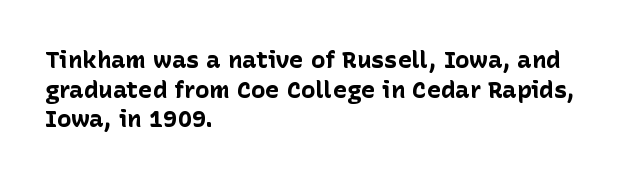
The image shows 24 px bold type, upright; set left-aligned, line spacing 1.23x, normal letter spacing, not underlined.
